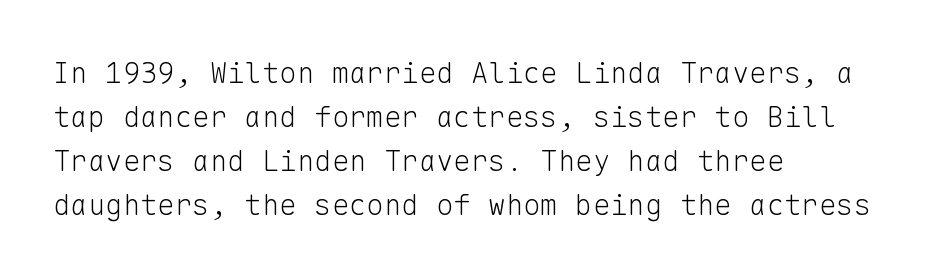
{"serif": "no", "italic": "no", "bold": "no", "weight": "light", "width": "normal", "stroke_contrast": "low", "x_height": "medium", "monospaced": "yes", "underline": "no", "align": "left", "line_spacing": "normal", "line_spacing_ratio": 1.52, "letter_spacing": "normal", "letter_spacing_em": 0.0, "glyph_px": 29}
